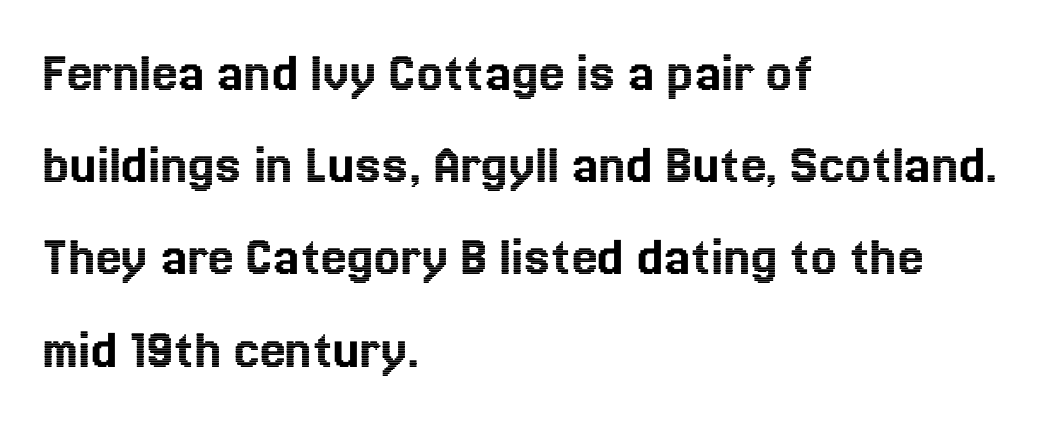
Decoration check: the copy has no underline. Posture: upright roman. Spacing verdict: proportional, widths tailored to each character. The text block is weighted toward the left margin, trailing off unevenly rightward. Vertical spacing — default. The horizontal fit of the characters is conventional and even.
